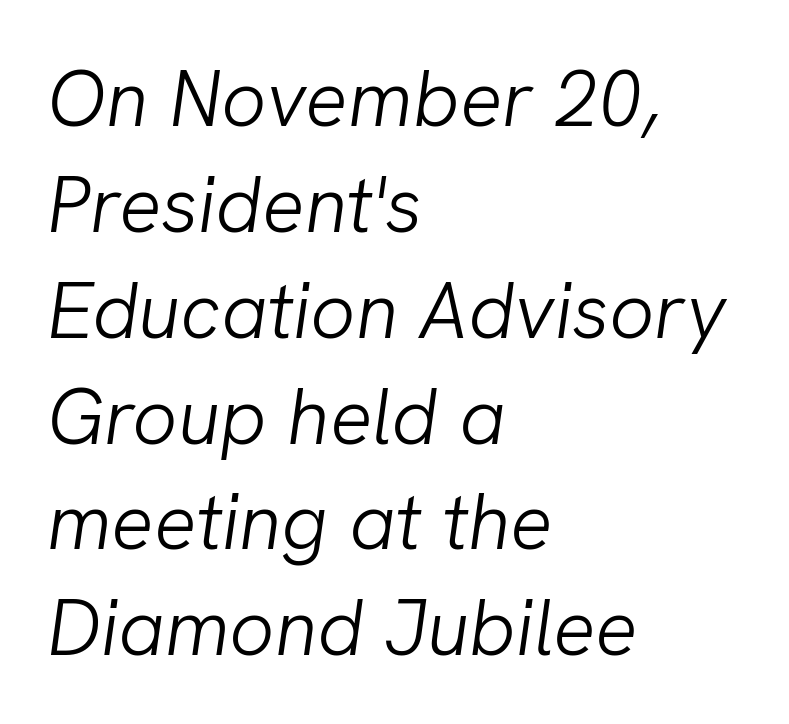
Each letter keeps its own natural width here, so spacing adapts to shape. No chunkiness to these letters — they're not bold. A typesetter would mark this as italic. These lines keep a tight, regular rhythm from letter to letter. Letters rest on an invisible, unmarked baseline.
